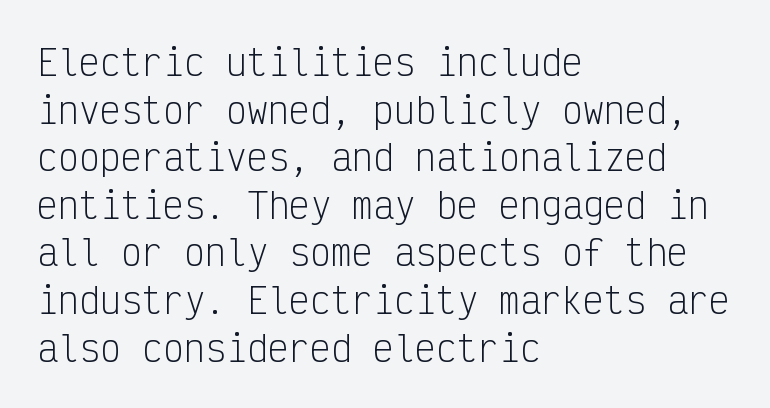
{"serif": "no", "italic": "no", "bold": "no", "weight": "light", "width": "condensed", "stroke_contrast": "low", "x_height": "medium", "monospaced": "yes", "underline": "no", "align": "left", "line_spacing": "normal", "line_spacing_ratio": 1.36, "letter_spacing": "normal", "letter_spacing_em": 0.0, "glyph_px": 35}
